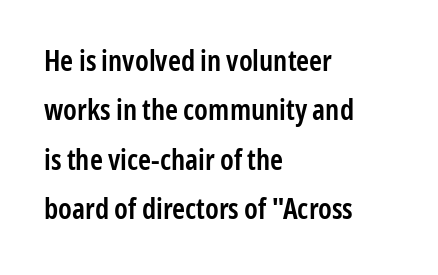
{"serif": "no", "italic": "no", "bold": "semi", "weight": "semibold", "width": "condensed", "stroke_contrast": "low", "x_height": "medium", "monospaced": "no", "underline": "no", "align": "left", "line_spacing": "normal", "line_spacing_ratio": 1.7, "letter_spacing": "normal", "letter_spacing_em": 0.0, "glyph_px": 29}
